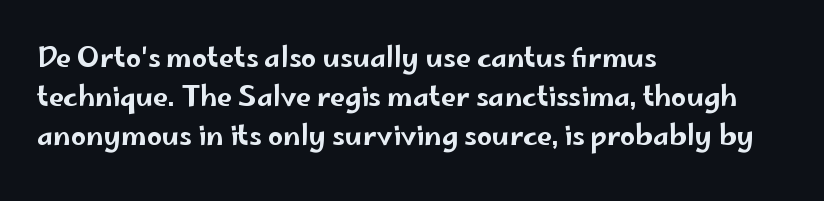
The image shows 27 px text type, upright; set left-aligned, normal line spacing (1.45x), normal letter spacing, not underlined.
